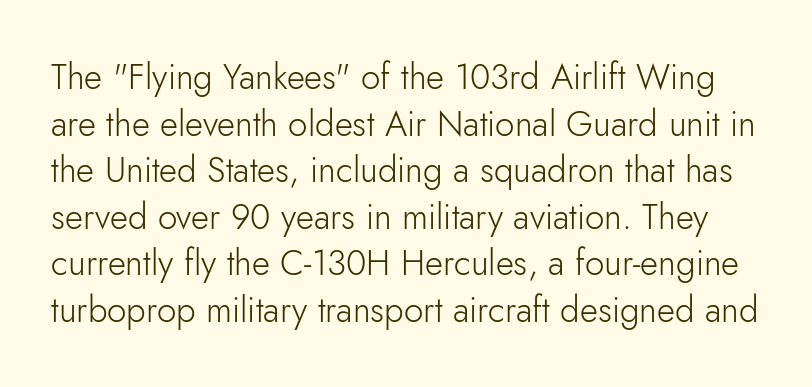
The image shows 35 px light sans-serif type, upright; set normal line spacing (1.33x), normal letter spacing, not underlined; low stroke contrast and a small x-height.
